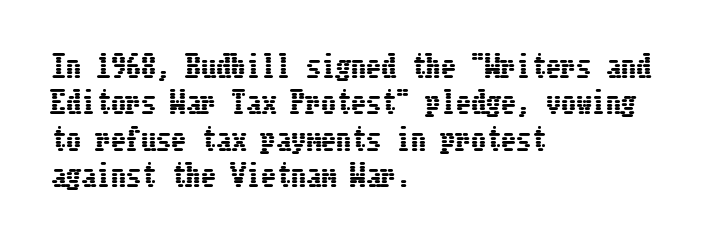
The image shows 30 px condensed type, upright; set left-aligned, line spacing 1.21x, normal letter spacing, not underlined; low stroke contrast and a medium x-height.
